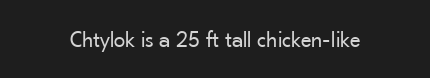
{"italic": "no", "bold": "no", "underline": "no", "letter_spacing": "normal", "letter_spacing_em": 0.0, "glyph_px": 23}
